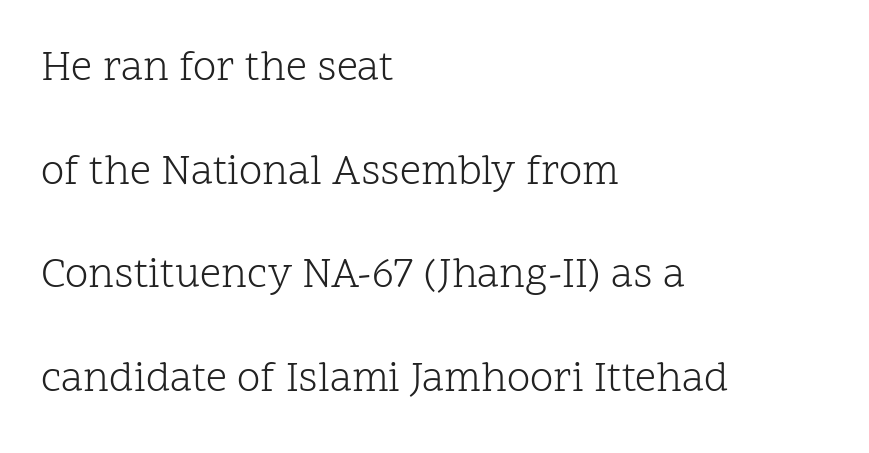
The image shows 42 px light serif type, upright; set left-aligned, loose line spacing (2.47x), normal letter spacing, not underlined; low stroke contrast and a medium x-height.
